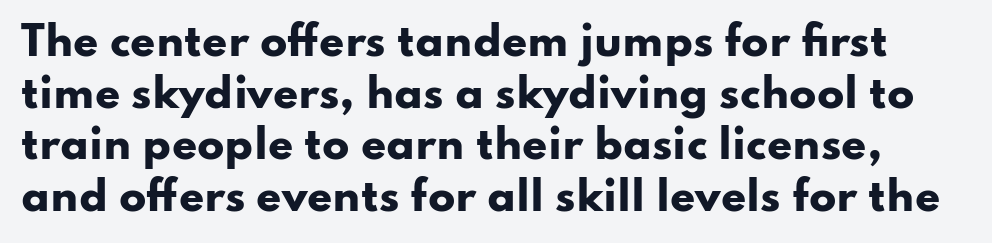
{"serif": "no", "italic": "no", "bold": "yes", "weight": "heavy", "width": "wide", "stroke_contrast": "low", "x_height": "small", "monospaced": "no", "underline": "no", "line_spacing": "normal", "line_spacing_ratio": 1.29, "letter_spacing": "normal", "letter_spacing_em": 0.0, "glyph_px": 40}
